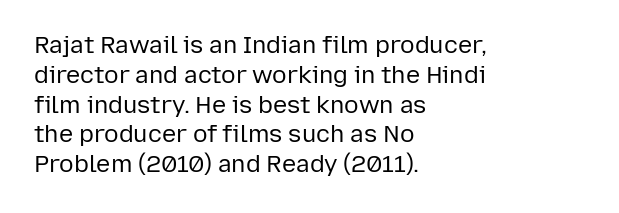
If you drew a line through each stem, it would be perfectly vertical. Tracking value appears to be zero — textbook default spacing. The rag falls on the right side of this text block. The face looks like a standard text weight, possibly lighter. The string is rendered with underlining switched off.
